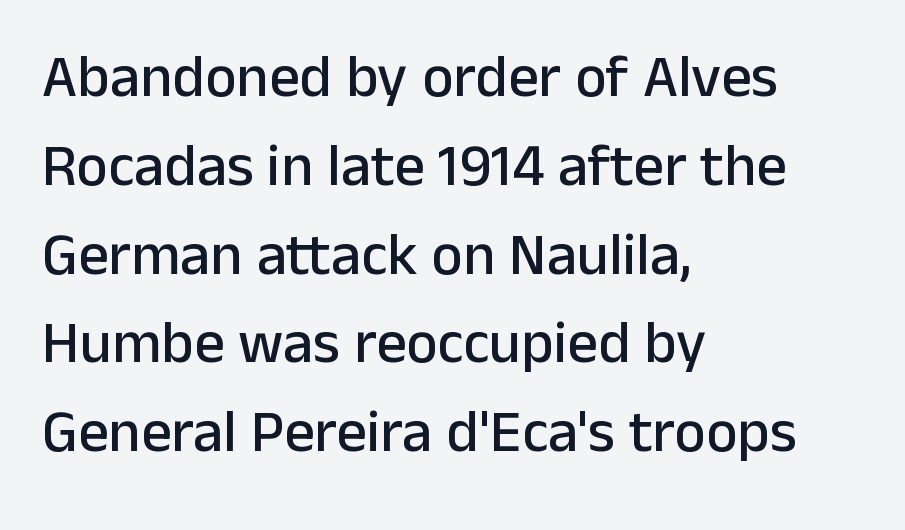
The image shows 60 px sans-serif type, upright; set left-aligned, normal line spacing (1.48x), normal letter spacing, not underlined; low stroke contrast and a medium x-height.
